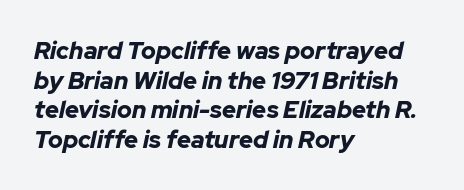
{"italic": "yes", "lean": "right", "slant_degrees": 12, "bold": "yes", "underline": "no", "align": "left", "line_spacing_ratio": 1.23, "letter_spacing": "normal", "letter_spacing_em": 0.0, "glyph_px": 24}
